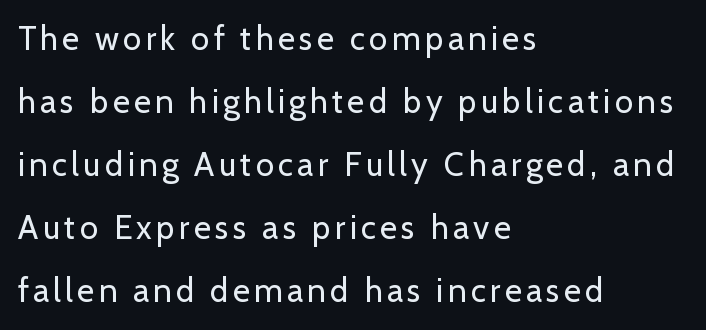
Stems and bowls with no extra thickness — not bold. Rendered with straight, roman letterforms. Students, observe: this is what heavily led, spacious text looks like. The rendering uses natural spacing where letterforms have individual widths. Plain, unruled lines of type. Examine the stroke ends and you'll find no serifs.
